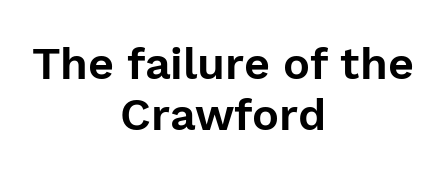
Q: Is the text italic (slanted)? A: No, it is upright.
Q: Is the typeface a serif or a sans-serif typeface? A: Sans-serif.
Q: Is the text underlined? A: No.
Q: How is the paragraph aligned? A: Centered.
Q: Is the spacing between letters normal or unusually wide? A: Normal.
Q: Is the spacing between lines tight, normal or loose? A: Tight.
Q: Width (condensed, normal, or wide)? A: Normal.
Q: x-height? A: Medium.
Q: Monospaced? A: No.
